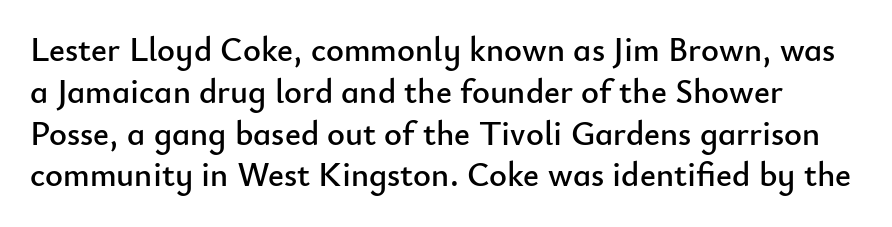
Q: Is the text italic (slanted)? A: No, it is upright.
Q: Is the typeface a serif or a sans-serif typeface? A: Sans-serif.
Q: Is the text underlined? A: No.
Q: Is the spacing between letters normal or unusually wide? A: Normal.
Q: Width (condensed, normal, or wide)? A: Normal.
Q: Stroke contrast? A: Low.
Q: x-height? A: Small.
Q: Monospaced? A: No.
